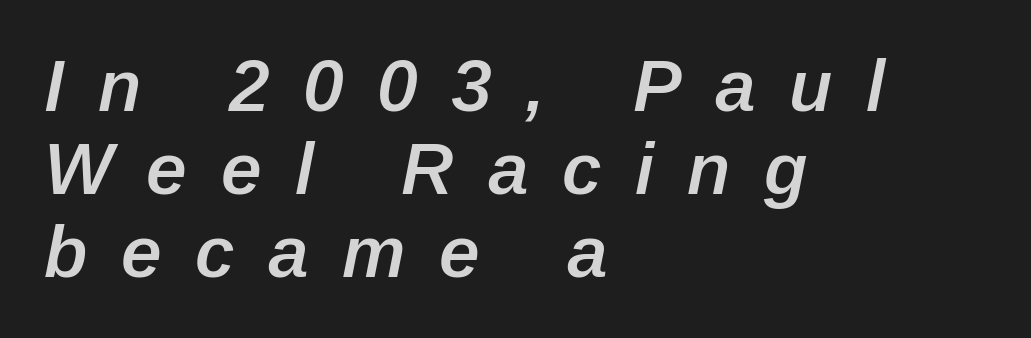
The line texture is sparse and dotted thanks to wide tracking. Baseline-to-baseline distance is barely more than the letter height. Italic: yes, the glyphs are oblique. Each letter keeps its own natural width here, so spacing adapts to shape.
